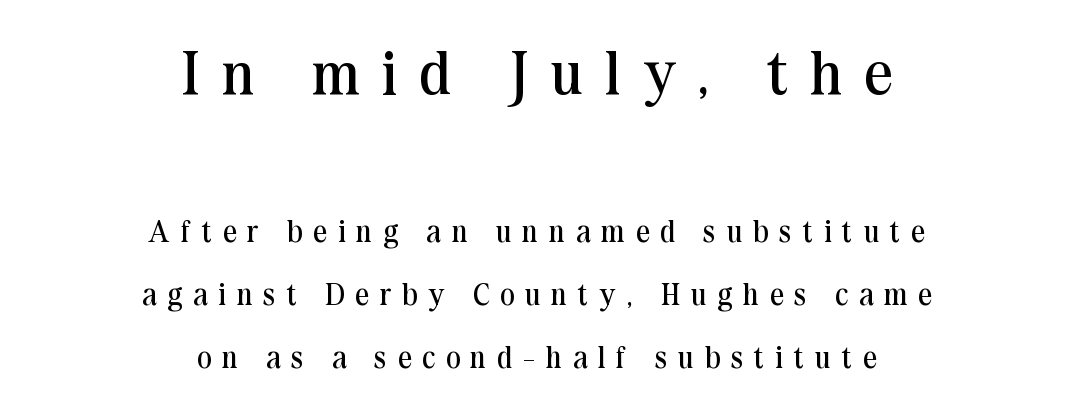
The tracking jumps out immediately: characters are airy and widely separated. Weight: regular or lighter. What kind of face is this? One with serifs. Compare the two chunks: the upper has the greater cap height. Alignment: centered. Character widths vary here, with narrow letters taking less room than wide ones.
